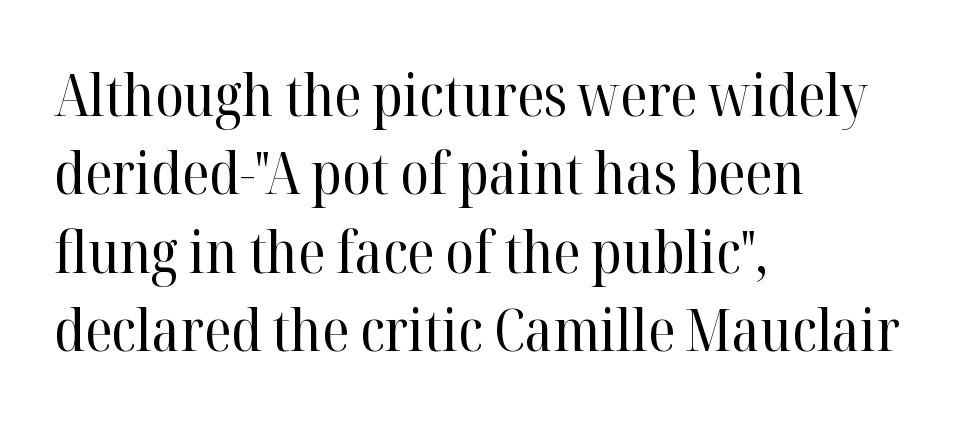
The image shows 58 px regular-weight serif type, upright; set left-aligned, normal line spacing (1.35x), normal letter spacing, not underlined; high stroke contrast and a medium x-height.
